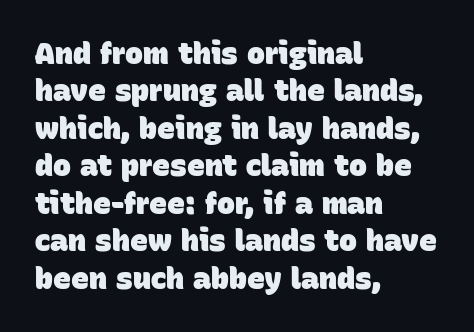
The image shows 30 px heavy sans-serif type; set left-aligned, normal line spacing (1.25x), normal letter spacing, not underlined; low stroke contrast and a large x-height.
